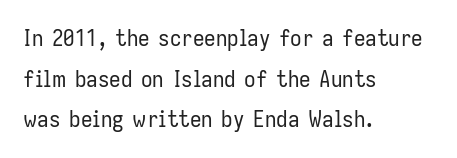
No italicization has been applied; the sample stays upright. The letters look calm and open, with moderate or lighter stems. Tracking here is standard; glyphs follow each other at the usual distance. The paragraph shown leans on its left margin. Only glyphs here, with clear space below each row.
